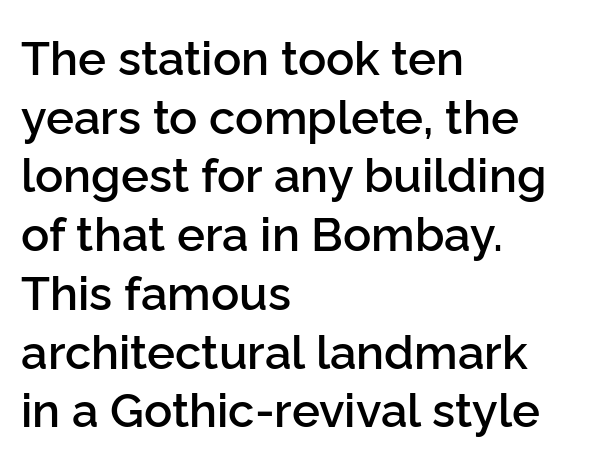
The image shows 47 px semibold sans-serif type, upright; set left-aligned, normal line spacing (1.25x), normal letter spacing, not underlined; low stroke contrast and a medium x-height.
